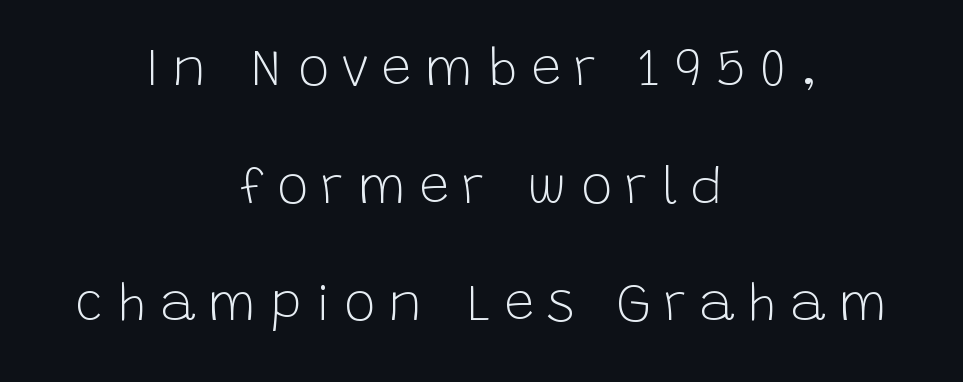
The image shows 53 px light sans-serif type, upright; set centered, loose line spacing (2.22x), unusually wide letter spacing (+0.25 em), not underlined; low stroke contrast and a large x-height.
